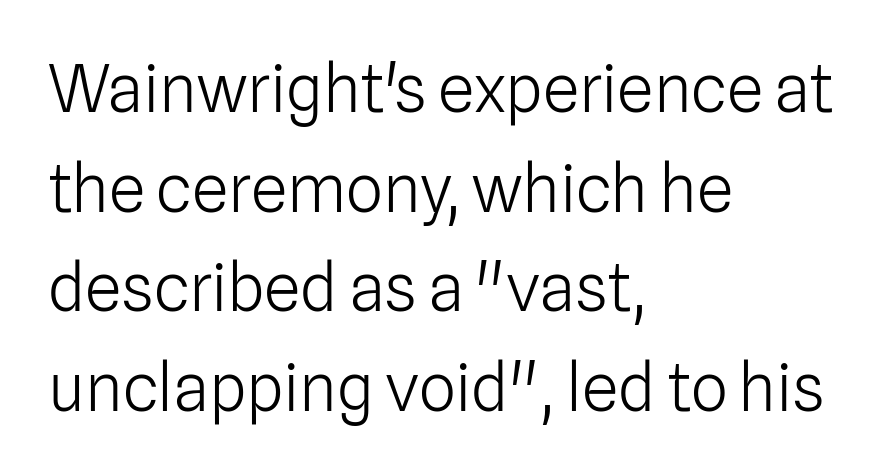
{"serif": "no", "italic": "no", "bold": "no", "weight": "light", "width": "normal", "stroke_contrast": "low", "x_height": "medium", "monospaced": "no", "underline": "no", "align": "left", "line_spacing": "normal", "line_spacing_ratio": 1.51, "letter_spacing": "normal", "letter_spacing_em": 0.0, "glyph_px": 66}
